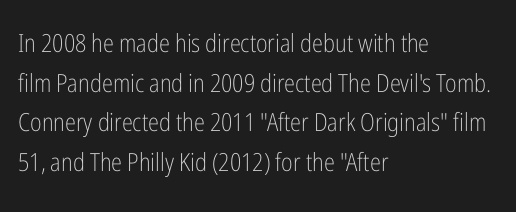
{"italic": "no", "bold": "no", "underline": "no", "align": "left", "line_spacing": "normal", "line_spacing_ratio": 1.59, "letter_spacing": "normal", "letter_spacing_em": 0.0, "glyph_px": 25}
